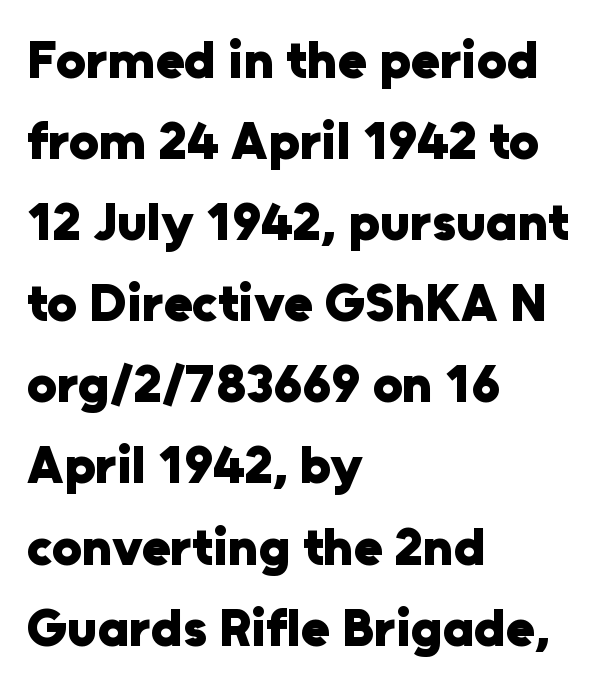
{"serif": "no", "italic": "no", "bold": "yes", "weight": "heavy", "width": "normal", "stroke_contrast": "low", "x_height": "medium", "monospaced": "no", "underline": "no", "align": "left", "line_spacing": "normal", "line_spacing_ratio": 1.53, "letter_spacing": "normal", "letter_spacing_em": 0.0, "glyph_px": 53}
